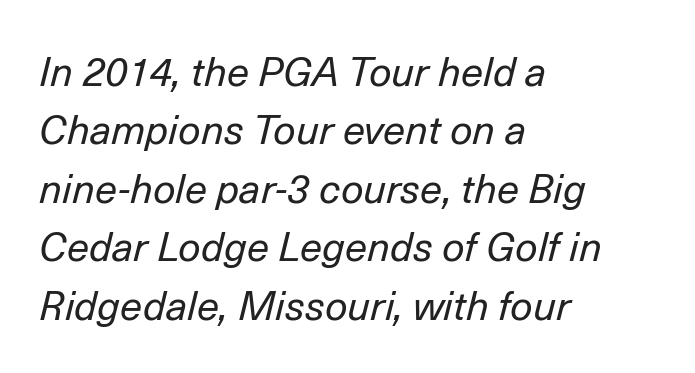
Compared with ordinary roman type, these characters are visibly tilted. The letterforms sit at book weight or below. Unmarked baselines from the first word to the last. Nothing unusual about the tracking: characters are spaced as the font intends. Proportional: the letters do not fall into vertical columns. What's the leading like? Ordinary, nothing unusual.
